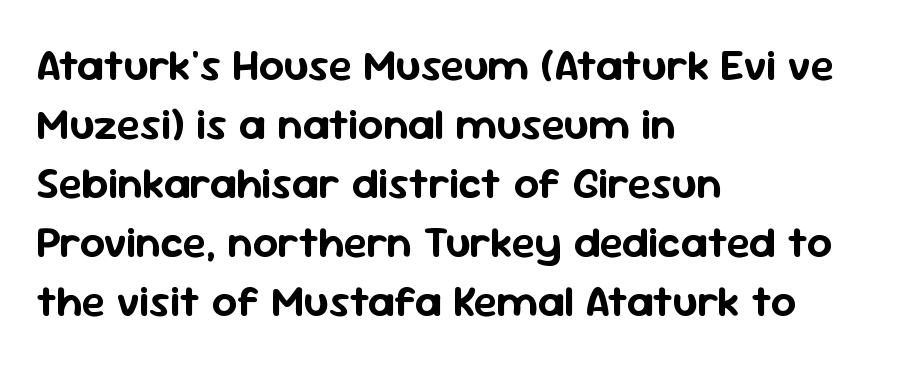
Q: Is the text italic (slanted)? A: No, it is upright.
Q: Is the typeface a serif or a sans-serif typeface? A: Sans-serif.
Q: Is the text underlined? A: No.
Q: How is the paragraph aligned? A: Left-aligned.
Q: Is the spacing between letters normal or unusually wide? A: Normal.
Q: Is the spacing between lines tight, normal or loose? A: Normal.
Q: Width (condensed, normal, or wide)? A: Normal.
Q: Stroke contrast? A: Low.
Q: x-height? A: Medium.
Q: Monospaced? A: No.
